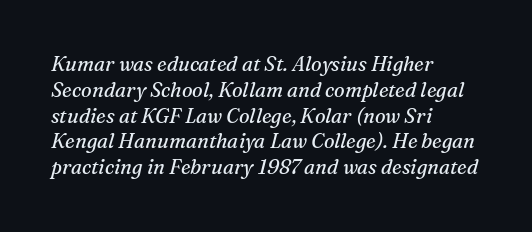
The image shows 20 px text type, italic (leaning right); set left-aligned, normal line spacing (1.29x), normal letter spacing, not underlined.
